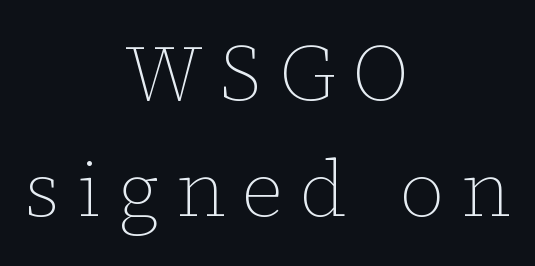
The image shows 79 px thin type, upright; set centered, normal line spacing (1.47x), unusually wide letter spacing (+0.21 em), not underlined; low stroke contrast and a medium x-height.
